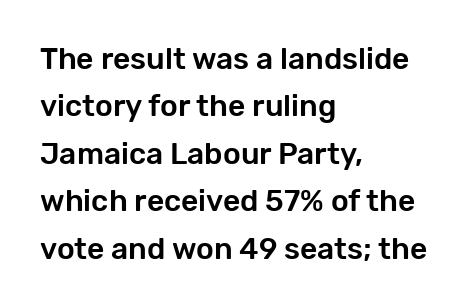
The image shows 30 px sans-serif type, upright; set left-aligned, normal line spacing (1.58x), normal letter spacing, not underlined; low stroke contrast and a medium x-height.
